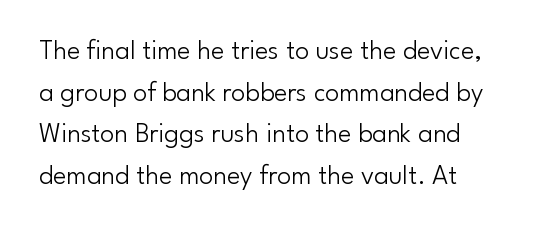
{"serif": "no", "italic": "no", "bold": "no", "weight": "light", "width": "normal", "stroke_contrast": "low", "x_height": "small", "monospaced": "no", "underline": "no", "line_spacing": "normal", "line_spacing_ratio": 1.49, "letter_spacing": "normal", "letter_spacing_em": 0.0, "glyph_px": 28}
